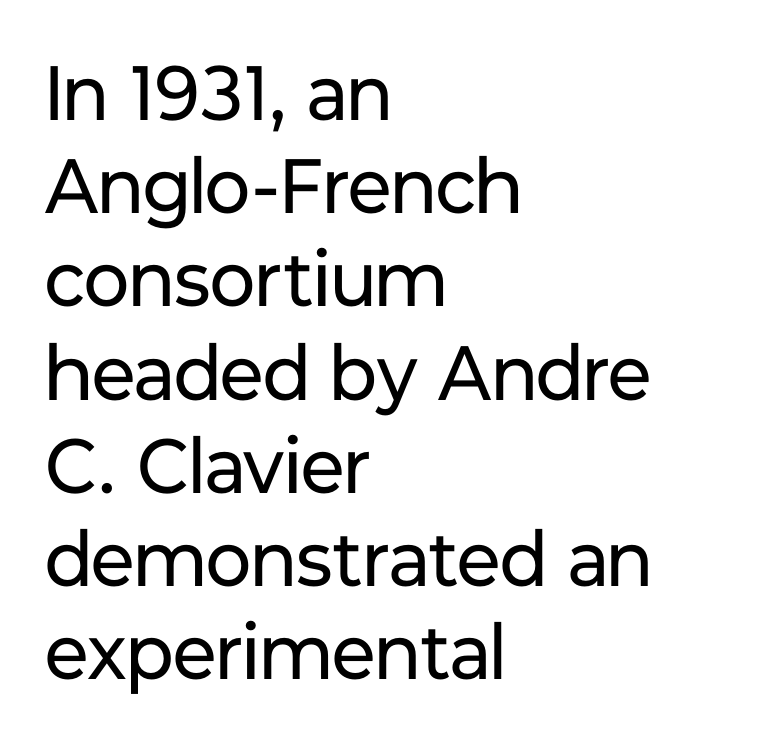
{"serif": "no", "italic": "no", "bold": "no", "weight": "regular", "width": "normal", "stroke_contrast": "low", "x_height": "medium", "monospaced": "no", "underline": "no", "align": "left", "line_spacing_ratio": 1.21, "letter_spacing": "normal", "letter_spacing_em": 0.0, "glyph_px": 77}
